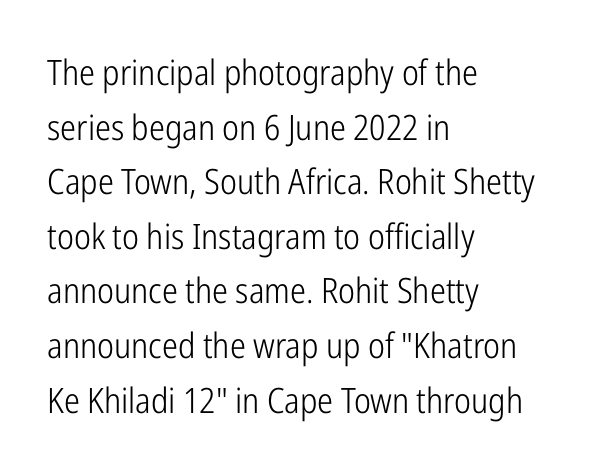
The image shows 35 px light, condensed sans-serif type, upright; set left-aligned, normal line spacing (1.56x), normal letter spacing, not underlined; low stroke contrast and a medium x-height.
